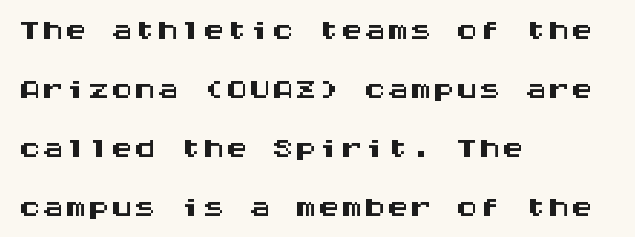
The image shows 46 px wide sans-serif type, upright, monospaced; set left-aligned, normal line spacing (1.28x), normal letter spacing, not underlined; medium stroke contrast and a large x-height.
